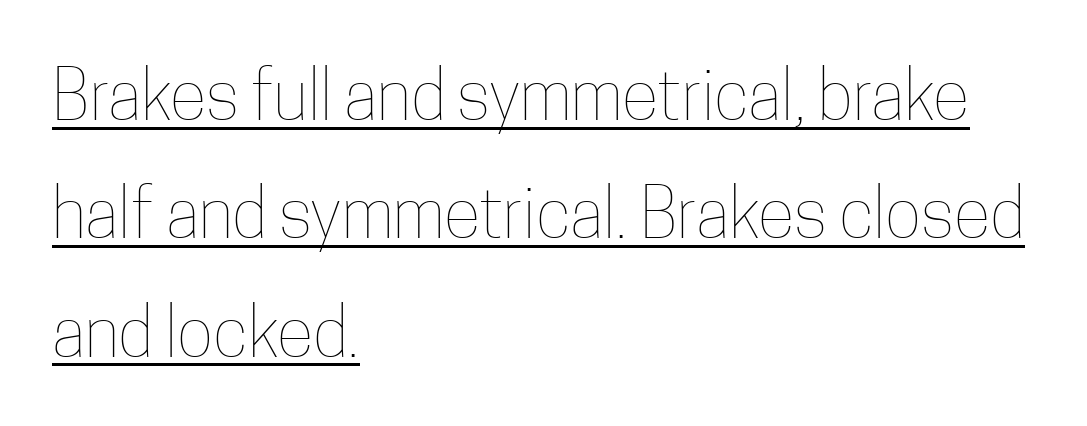
{"italic": "no", "bold": "no", "weight": "thin", "width": "condensed", "stroke_contrast": "low", "x_height": "medium", "monospaced": "no", "underline": "yes", "align": "left", "line_spacing_ratio": 1.74, "letter_spacing": "normal", "letter_spacing_em": 0.0, "glyph_px": 68}
